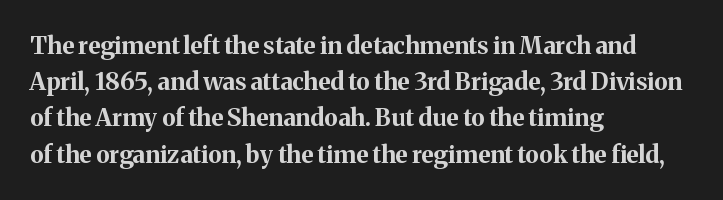
The image shows 24 px bold type, upright; set left-aligned, normal line spacing (1.51x), normal letter spacing, not underlined.
